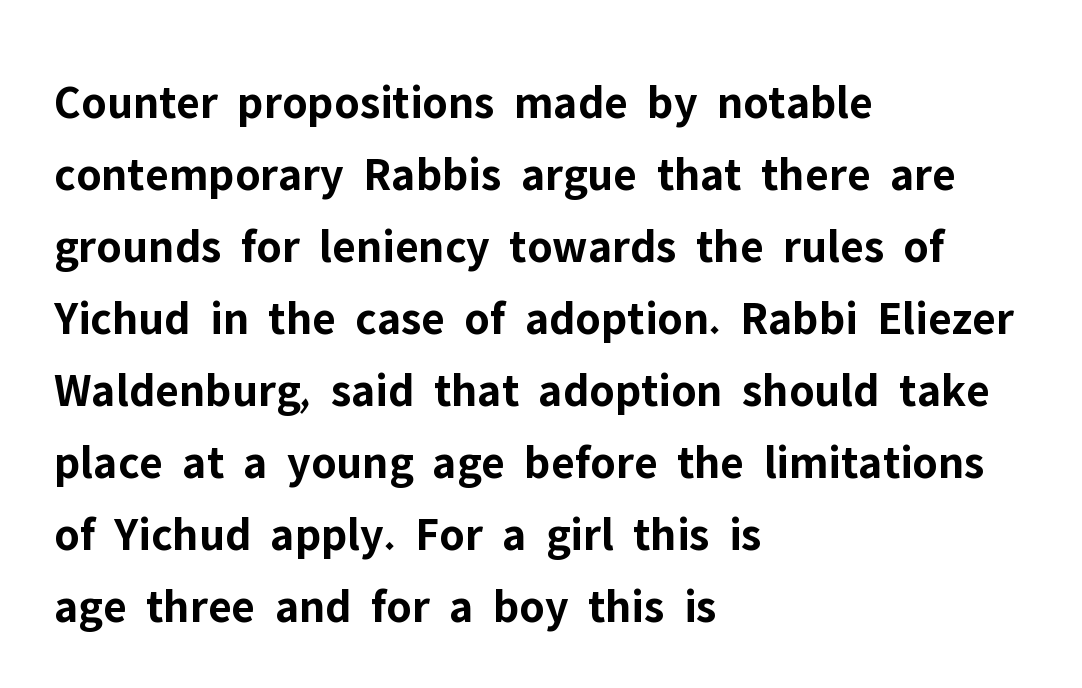
The image shows 48 px bold sans-serif type, upright; set left-aligned, normal line spacing (1.5x), normal letter spacing, not underlined; low stroke contrast and a medium x-height.
